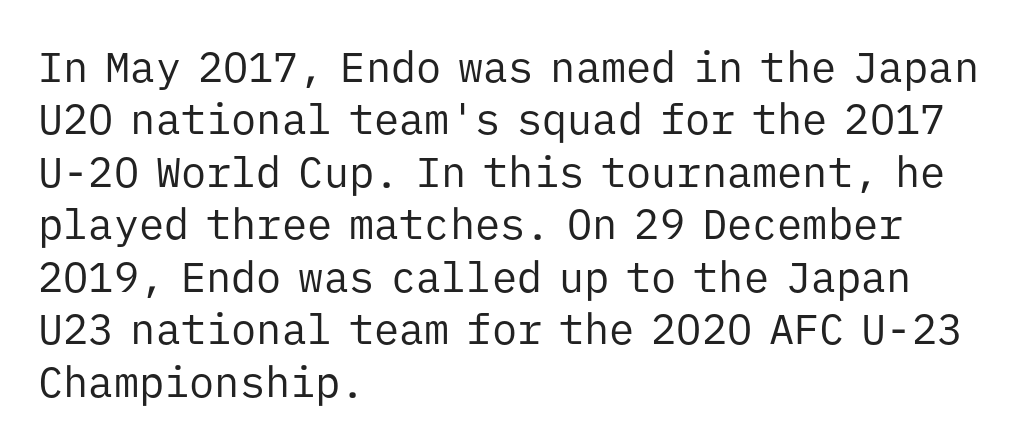
The image shows 42 px regular-weight sans-serif type, upright, monospaced; set left-aligned, normal line spacing (1.25x), normal letter spacing, not underlined; low stroke contrast and a medium x-height.
